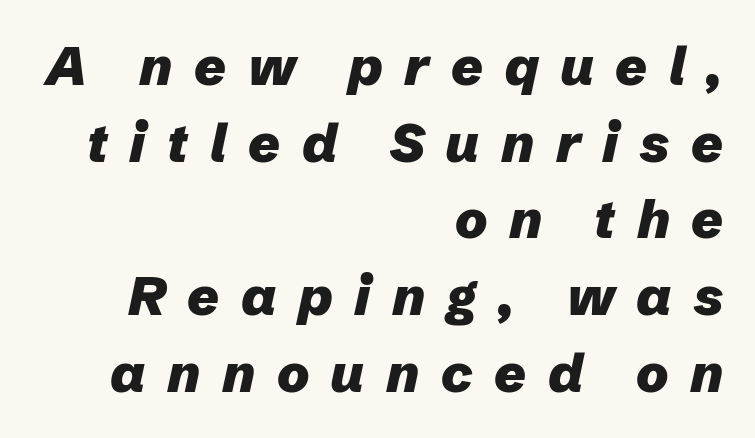
{"italic": "yes", "lean": "right", "slant_degrees": 12, "bold": "yes", "weight": "heavy", "width": "normal", "stroke_contrast": "low", "x_height": "medium", "monospaced": "no", "underline": "no", "align": "right", "line_spacing": "normal", "line_spacing_ratio": 1.42, "letter_spacing": "wide", "letter_spacing_em": 0.4, "glyph_px": 54}
